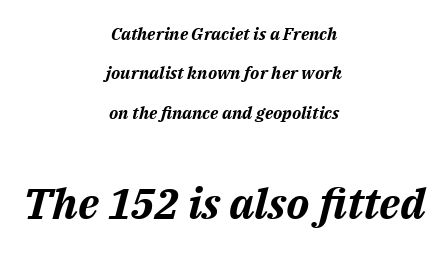
The image shows 43 px bold type, italic (leaning right); set centered, loose line spacing (2.31x), normal letter spacing, not underlined; the second (bottom) block is 2.53x larger; medium stroke contrast and a medium x-height.
